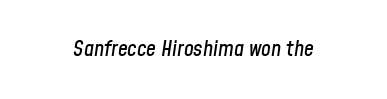
{"italic": "yes", "lean": "right", "slant_degrees": 8, "underline": "no", "letter_spacing": "normal", "letter_spacing_em": 0.0, "glyph_px": 22}
